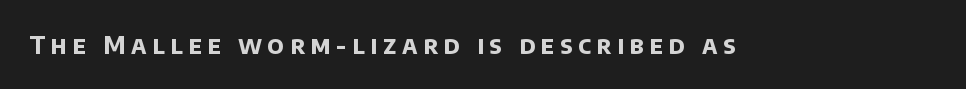
The image shows 24 px bold type; set unusually wide letter spacing (+0.23 em), not underlined.
